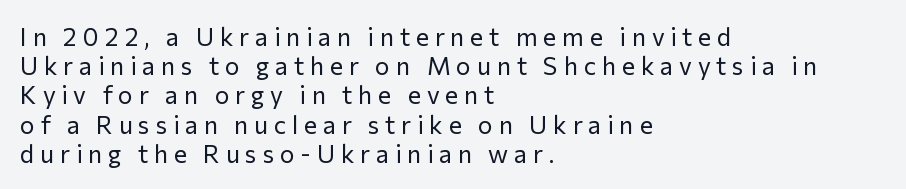
{"italic": "no", "bold": "no", "underline": "no", "align": "left", "line_spacing_ratio": 1.17, "letter_spacing": "wide", "letter_spacing_em": 0.23, "glyph_px": 25}
